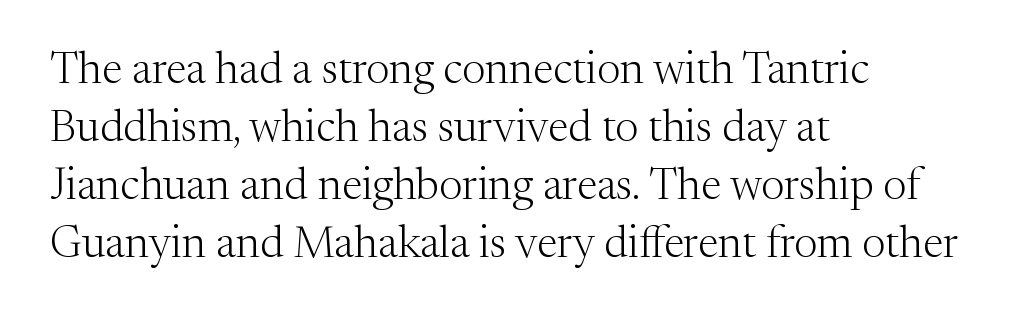
Q: Is the text bold? A: No.
Q: Is the text italic (slanted)? A: No, it is upright.
Q: Is the typeface a serif or a sans-serif typeface? A: Serif.
Q: Is the text underlined? A: No.
Q: How is the paragraph aligned? A: Left-aligned.
Q: Is the spacing between letters normal or unusually wide? A: Normal.
Q: Is the spacing between lines tight, normal or loose? A: Normal.
Q: Width (condensed, normal, or wide)? A: Normal.
Q: Stroke contrast? A: Medium.
Q: x-height? A: Medium.
Q: Monospaced? A: No.
